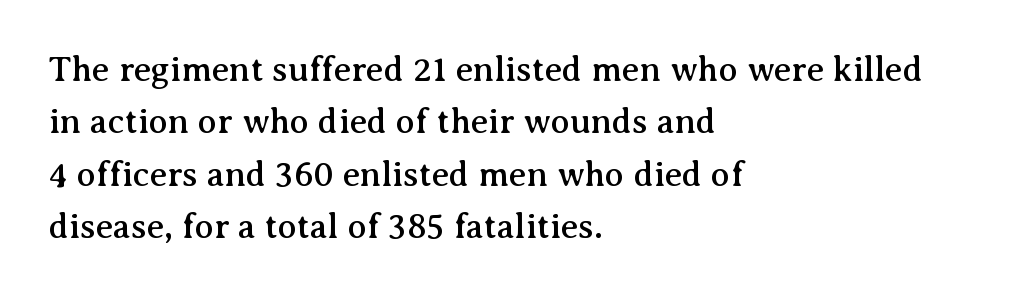
The image shows 35 px serif type, upright; set left-aligned, normal line spacing (1.5x), normal letter spacing, not underlined; medium stroke contrast and a medium x-height.
